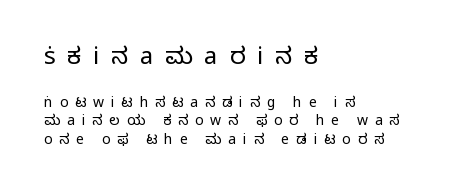
Visually, the top section dominates because its glyphs are scaled up. Each row of text sits above clean, open space. Letter spacing: wide. Teacher's note: observe the even left margin — that is flush-left alignment.
